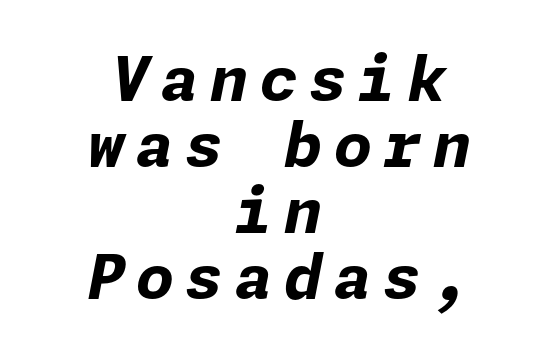
The image shows 61 px bold type, italic (leaning right); set centered, tight line spacing (1.08x), not underlined; low stroke contrast and a medium x-height.
